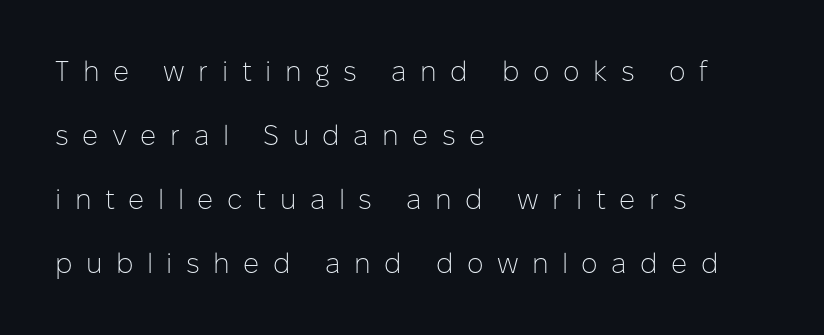
Q: Is the text bold? A: No.
Q: Is the text italic (slanted)? A: No, it is upright.
Q: Is the typeface a serif or a sans-serif typeface? A: Sans-serif.
Q: Is the text underlined? A: No.
Q: How is the paragraph aligned? A: Left-aligned.
Q: Is the spacing between letters normal or unusually wide? A: Unusually wide.
Q: Is the spacing between lines tight, normal or loose? A: Loose.
Q: Width (condensed, normal, or wide)? A: Normal.
Q: Stroke contrast? A: Low.
Q: x-height? A: Medium.
Q: Monospaced? A: No.
